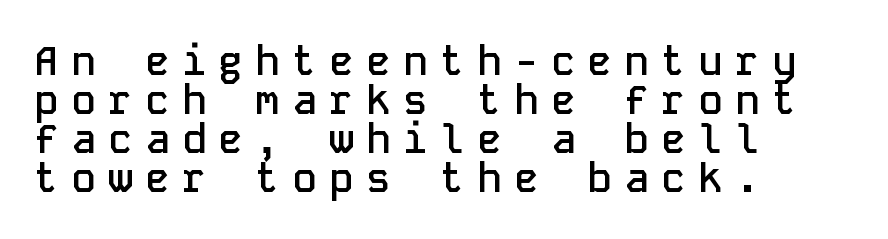
The image shows 41 px semibold sans-serif type, upright, monospaced; set left-aligned, tight line spacing (0.95x), unusually wide letter spacing (+0.3 em), not underlined; low stroke contrast and a medium x-height.
